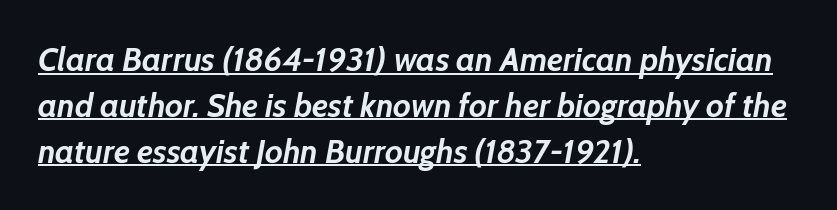
The image shows 34 px semibold type, italic (leaning right); set left-aligned, normal line spacing (1.35x), normal letter spacing, underlined; low stroke contrast and a medium x-height.
